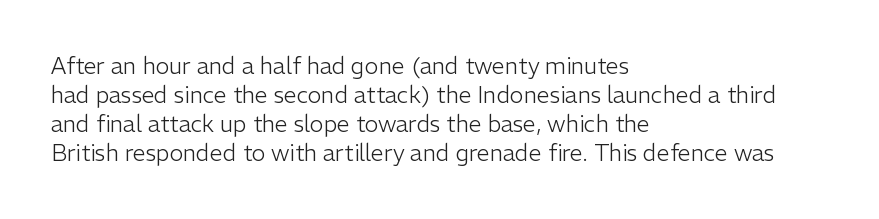
A typesetter would call this zero additional tracking. If you drew a line through each stem, it would be perfectly vertical. This block has exactly the height ordinary leading produces. Teacher's note: observe the even left margin — that is flush-left alignment. The area under the type is left untouched. This is not heavy type; no bold has been used.
